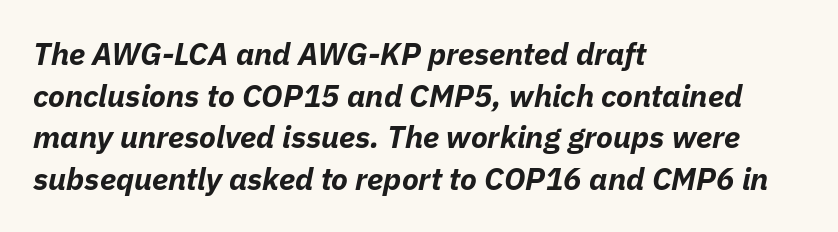
{"italic": "yes", "lean": "right", "slant_degrees": 11, "bold": "yes", "weight": "bold", "width": "normal", "stroke_contrast": "low", "x_height": "medium", "monospaced": "no", "underline": "no", "align": "left", "line_spacing": "normal", "line_spacing_ratio": 1.34, "letter_spacing": "normal", "letter_spacing_em": 0.0, "glyph_px": 31}
